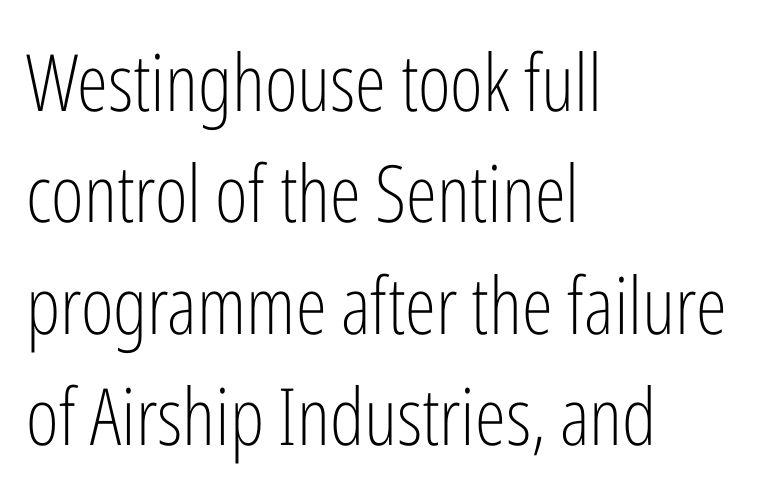
{"serif": "no", "italic": "no", "bold": "no", "weight": "light", "width": "condensed", "stroke_contrast": "low", "x_height": "medium", "monospaced": "no", "underline": "no", "align": "left", "line_spacing": "normal", "line_spacing_ratio": 1.41, "letter_spacing": "normal", "letter_spacing_em": 0.0, "glyph_px": 79}
